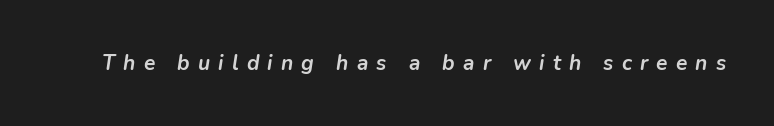
{"italic": "yes", "lean": "right", "slant_degrees": 9, "bold": "yes", "underline": "no", "letter_spacing": "wide", "letter_spacing_em": 0.39, "glyph_px": 21}
